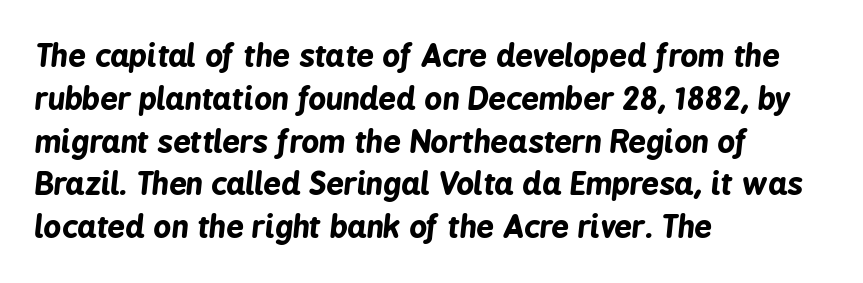
{"italic": "yes", "lean": "right", "slant_degrees": 6, "bold": "yes", "weight": "bold", "width": "condensed", "stroke_contrast": "low", "x_height": "medium", "monospaced": "no", "underline": "no", "align": "left", "line_spacing": "normal", "line_spacing_ratio": 1.38, "letter_spacing": "normal", "letter_spacing_em": 0.0, "glyph_px": 31}
